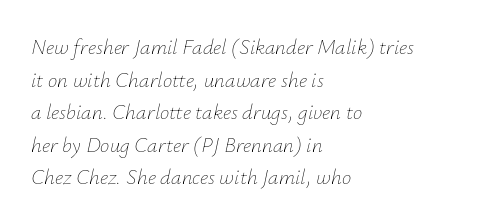
The image shows 21 px text type, italic (leaning right); set left-aligned, normal line spacing (1.55x), normal letter spacing, not underlined.
